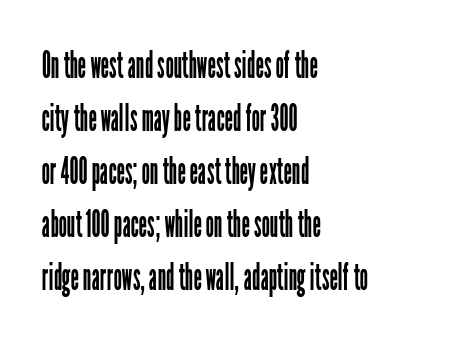
The image shows 37 px regular-weight, condensed sans-serif type, upright; set left-aligned, normal line spacing (1.43x), normal letter spacing, not underlined; low stroke contrast and a medium x-height.
